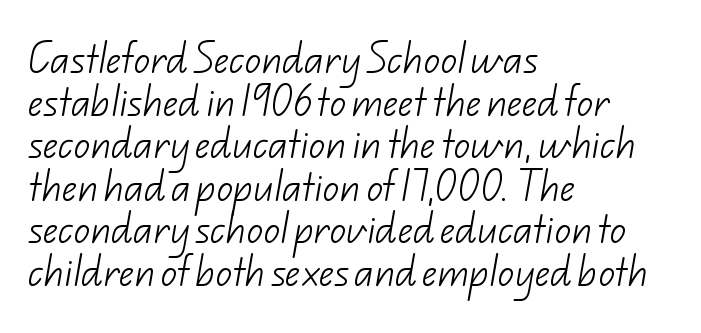
The image shows 33 px light sans-serif type; set left-aligned, normal line spacing (1.29x), normal letter spacing, not underlined; low stroke contrast and a small x-height.
